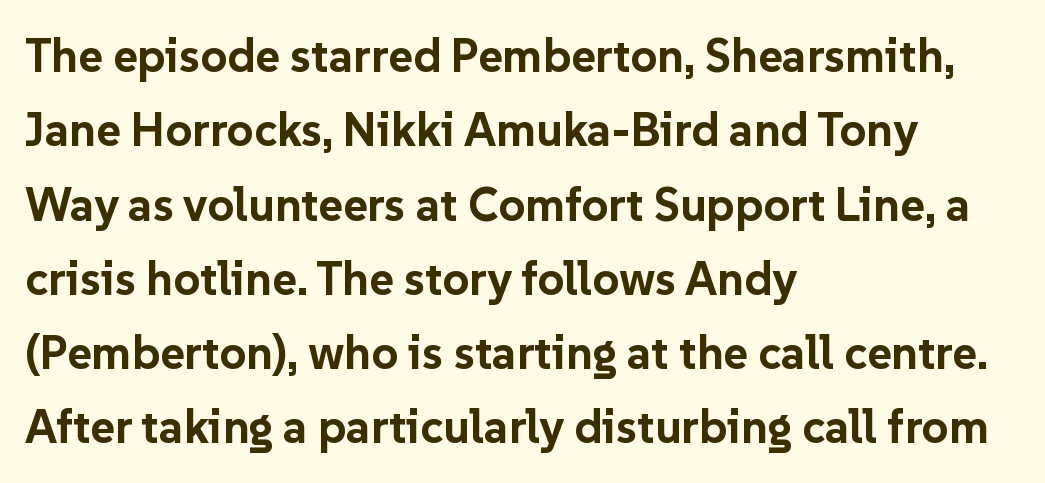
The image shows 47 px bold sans-serif type, upright; set left-aligned, normal line spacing (1.58x), normal letter spacing, not underlined; low stroke contrast and a medium x-height.
